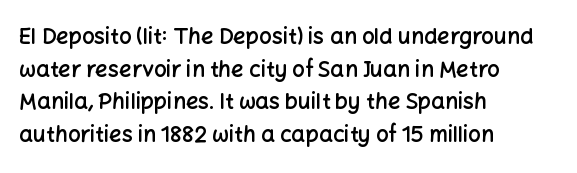
Short and long lines alike share a common starting point at left. Quick note: not italic, upright. In terms of leading, this rendering sits right in the middle. The gap between lines stays unmarked.
